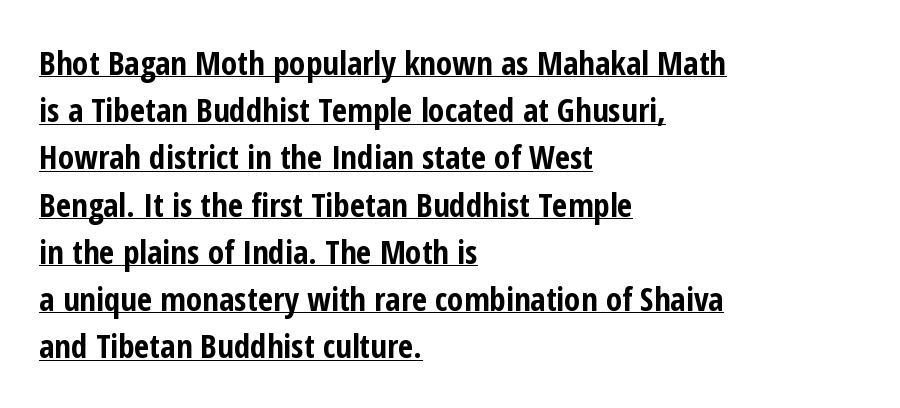
{"serif": "no", "italic": "no", "bold": "yes", "weight": "bold", "width": "condensed", "stroke_contrast": "low", "x_height": "medium", "monospaced": "no", "underline": "yes", "align": "left", "line_spacing": "normal", "line_spacing_ratio": 1.43, "letter_spacing": "normal", "letter_spacing_em": 0.0, "glyph_px": 33}
